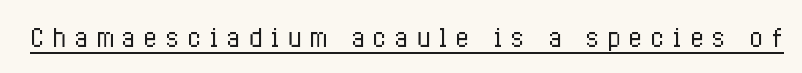
The image shows 24 px text type, upright; set unusually wide letter spacing (+0.3 em), underlined.
